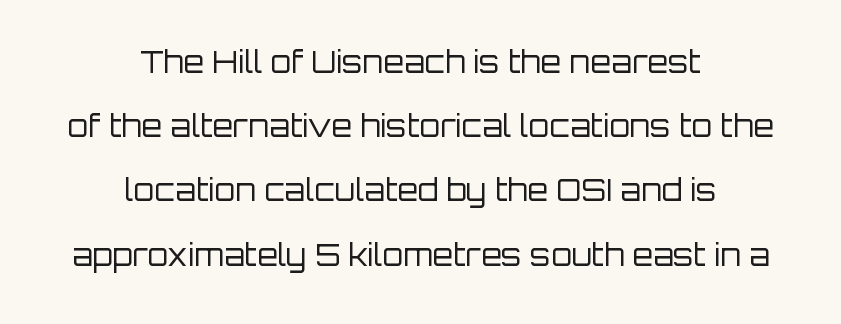
The image shows 30 px regular-weight sans-serif type, upright; set centered, loose line spacing (2.14x), normal letter spacing, not underlined; low stroke contrast and a large x-height.
